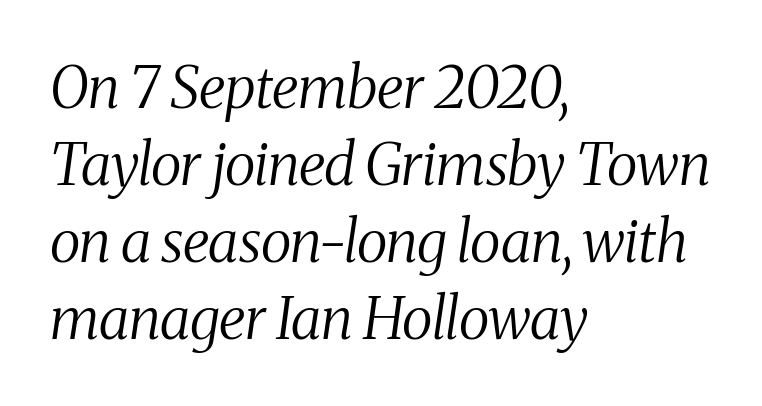
Q: Is the text bold? A: No.
Q: Is the text italic (slanted)? A: Yes, it leans right by about 8 degrees.
Q: Is the typeface a serif or a sans-serif typeface? A: Serif.
Q: Is the text underlined? A: No.
Q: How is the paragraph aligned? A: Left-aligned.
Q: Is the spacing between letters normal or unusually wide? A: Normal.
Q: Is the spacing between lines tight, normal or loose? A: Normal.
Q: Width (condensed, normal, or wide)? A: Condensed.
Q: Stroke contrast? A: Medium.
Q: x-height? A: Medium.
Q: Monospaced? A: No.
